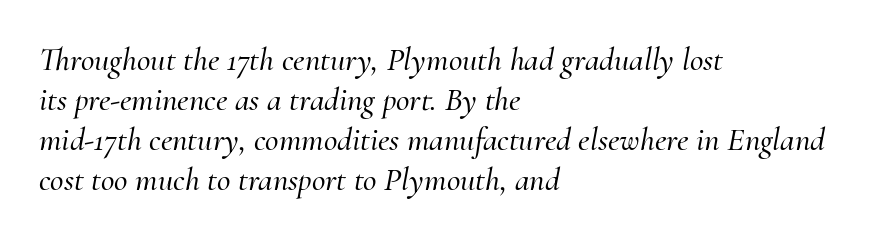
All the whitespace from short lines collects on the right. Anything drawn beneath the words? Only blank space. This rendering leaves character spacing at its baseline value. Varying glyph widths throughout — classic text-font behaviour. These lines were composed using italics. Small tapered or slab feet sit at the stroke ends, so this counts as serif.
